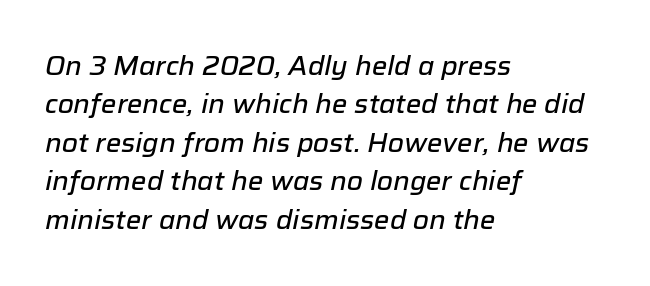
The rendering applies a slant to the glyphs. Caption: multi-line text, flush left, ragged right. No word sits above an underline. Compared with typical body copy, the letter spacing here is the same.
